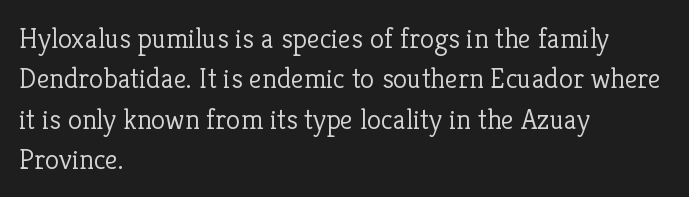
Q: Is the text bold? A: No.
Q: Is the text italic (slanted)? A: No, it is upright.
Q: Is the typeface a serif or a sans-serif typeface? A: Serif.
Q: Is the text underlined? A: No.
Q: How is the paragraph aligned? A: Left-aligned.
Q: Is the spacing between letters normal or unusually wide? A: Normal.
Q: Is the spacing between lines tight, normal or loose? A: Normal.
Q: Width (condensed, normal, or wide)? A: Normal.
Q: Stroke contrast? A: Low.
Q: x-height? A: Medium.
Q: Monospaced? A: No.
